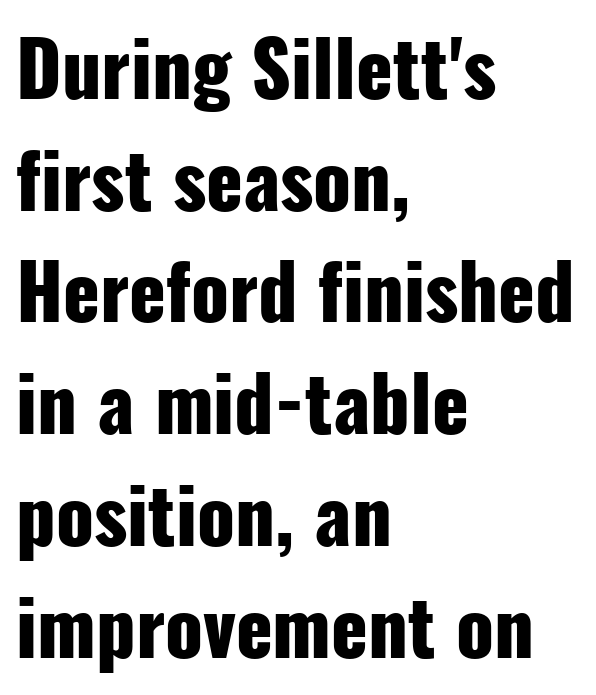
Is the type bold? Yes — the strokes are clearly thick and heavy. Nothing unusual about the tracking: characters are spaced as the font intends. If you measured baseline to baseline, you'd find a middling distance. You can tell from the bare stems that sans-serif type was used. The setting favours the left margin, as ordinary paragraphs usually do. Do the letters lean? They stand straight.
